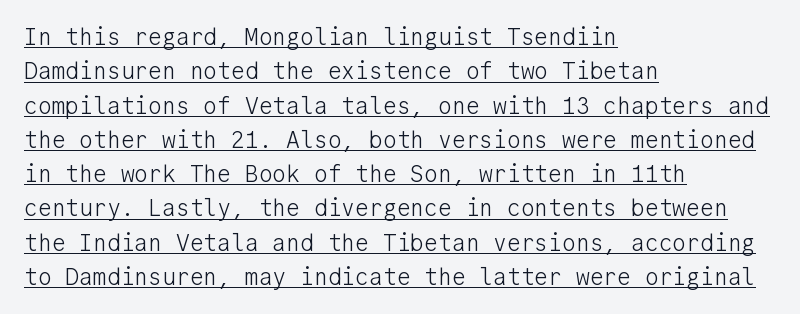
Every stem runs plumb, perpendicular to the baseline. Is the block centered? No — it sits flush against the left margin. No chunkiness to these letters — they're not bold. Students, observe: this is what conventionally led text looks like. Quick note: underline on. How are the letters spaced? Ordinarily, with no added tracking.
